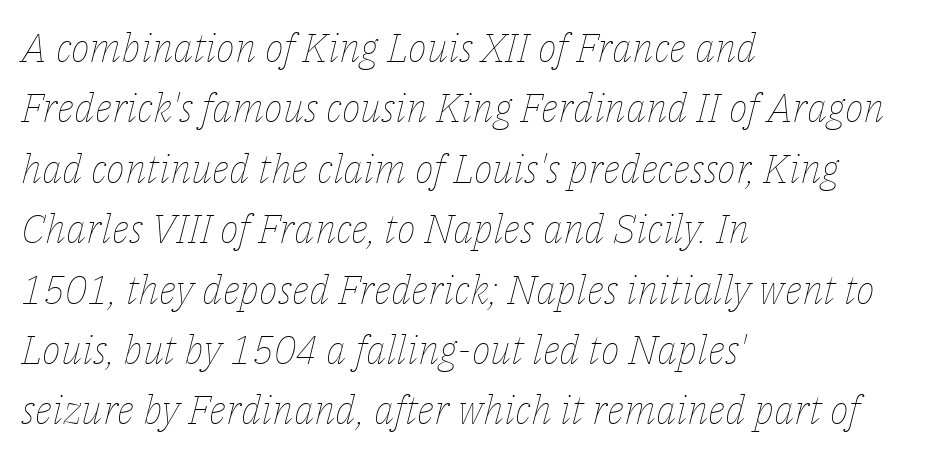
{"italic": "yes", "lean": "right", "slant_degrees": 14, "bold": "no", "weight": "thin", "width": "normal", "stroke_contrast": "low", "x_height": "medium", "monospaced": "no", "underline": "no", "align": "left", "line_spacing": "normal", "line_spacing_ratio": 1.51, "letter_spacing": "normal", "letter_spacing_em": 0.0, "glyph_px": 40}
